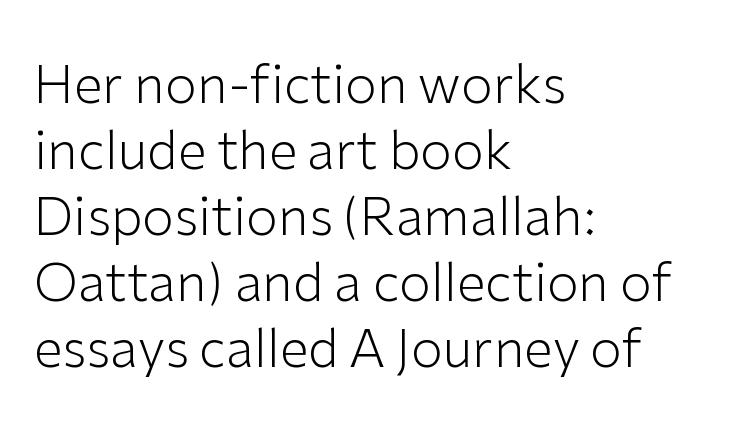
The image shows 52 px light sans-serif type, upright; set left-aligned, normal line spacing (1.27x), normal letter spacing, not underlined; low stroke contrast and a medium x-height.
